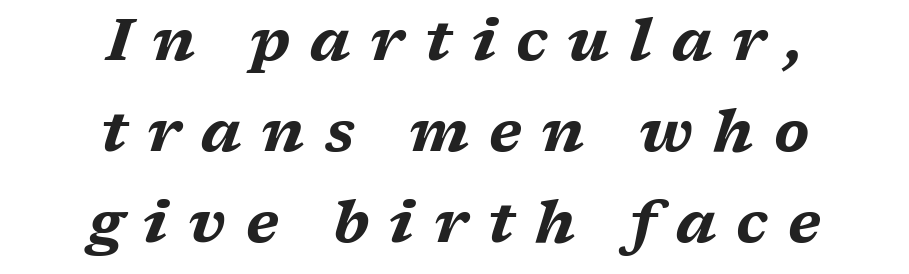
The image shows 59 px bold, wide type, italic (leaning right); set centered, normal line spacing (1.54x), unusually wide letter spacing (+0.34 em), not underlined; medium stroke contrast and a medium x-height.
